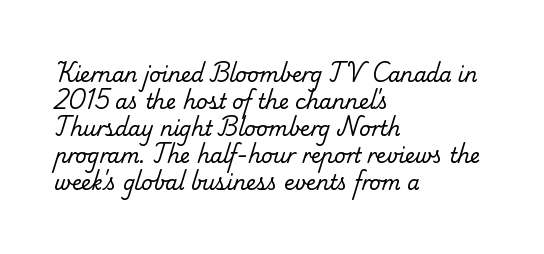
{"bold": "no", "underline": "no", "align": "left", "line_spacing": "normal", "line_spacing_ratio": 1.35, "letter_spacing": "normal", "letter_spacing_em": 0.0, "glyph_px": 20}
